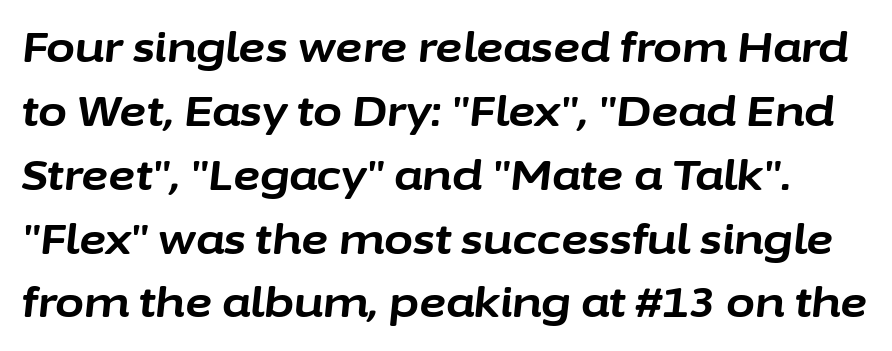
{"italic": "yes", "lean": "right", "slant_degrees": 6, "bold": "yes", "weight": "bold", "width": "normal", "stroke_contrast": "low", "x_height": "medium", "monospaced": "no", "underline": "no", "line_spacing": "normal", "line_spacing_ratio": 1.52, "letter_spacing": "normal", "letter_spacing_em": 0.0, "glyph_px": 42}
